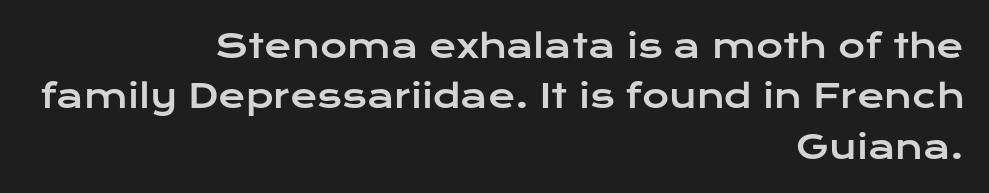
{"serif": "no", "italic": "no", "width": "wide", "stroke_contrast": "low", "x_height": "medium", "monospaced": "no", "underline": "no", "align": "right", "line_spacing": "normal", "line_spacing_ratio": 1.53, "letter_spacing": "normal", "letter_spacing_em": 0.0, "glyph_px": 33}
